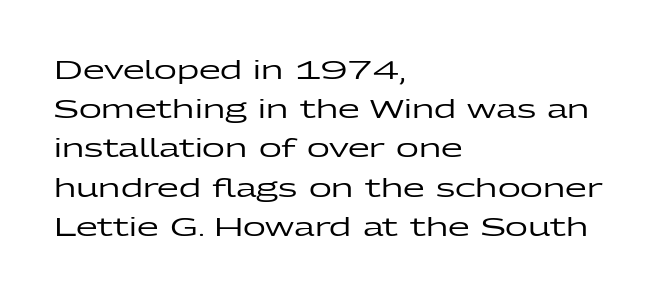
{"italic": "no", "underline": "no", "align": "left", "line_spacing": "normal", "line_spacing_ratio": 1.57, "letter_spacing": "normal", "letter_spacing_em": 0.0, "glyph_px": 25}
